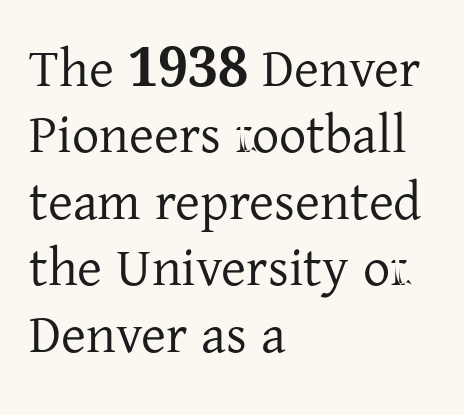
The image shows 54 px serif type, upright; set left-aligned, line spacing 1.23x, normal letter spacing, not underlined; low stroke contrast and a medium x-height.
